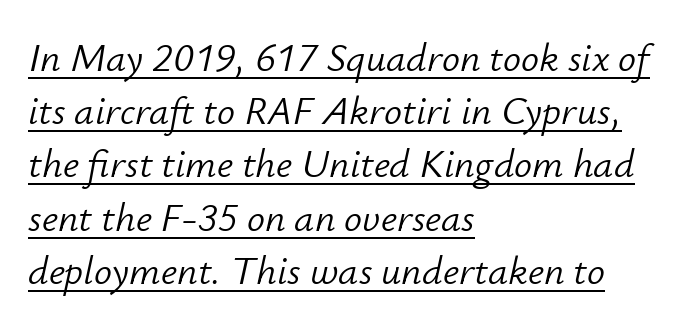
{"italic": "yes", "lean": "right", "slant_degrees": 12, "bold": "no", "weight": "light", "width": "normal", "stroke_contrast": "low", "x_height": "small", "monospaced": "no", "underline": "yes", "align": "left", "line_spacing": "normal", "line_spacing_ratio": 1.33, "letter_spacing": "normal", "letter_spacing_em": 0.0, "glyph_px": 40}
